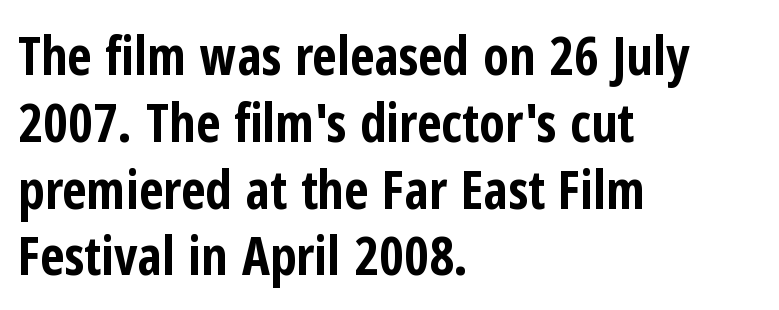
The image shows 53 px bold, condensed sans-serif type, upright; set left-aligned, normal line spacing (1.26x), normal letter spacing, not underlined; low stroke contrast and a medium x-height.
